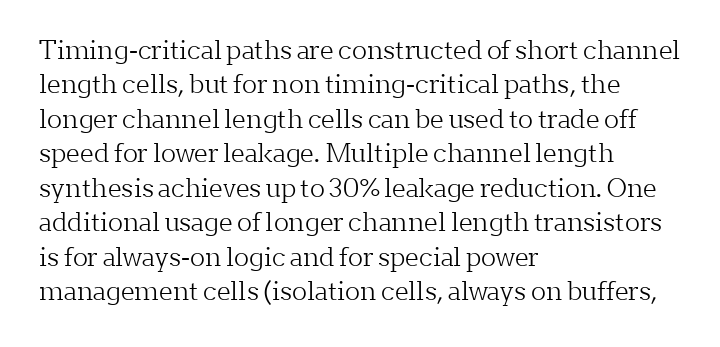
Q: Is the text bold? A: No.
Q: Is the text italic (slanted)? A: No, it is upright.
Q: Is the text underlined? A: No.
Q: How is the paragraph aligned? A: Left-aligned.
Q: Is the spacing between letters normal or unusually wide? A: Normal.
Q: Is the spacing between lines tight, normal or loose? A: Normal.
